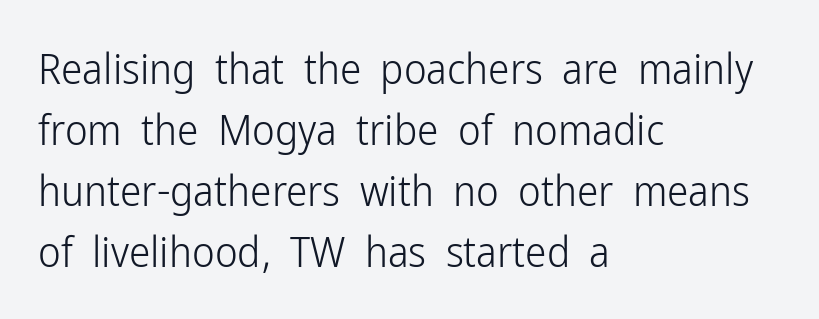
Q: Is the text bold? A: No.
Q: Is the text italic (slanted)? A: No, it is upright.
Q: Is the typeface a serif or a sans-serif typeface? A: Sans-serif.
Q: Is the text underlined? A: No.
Q: How is the paragraph aligned? A: Left-aligned.
Q: Is the spacing between letters normal or unusually wide? A: Normal.
Q: Is the spacing between lines tight, normal or loose? A: Normal.
Q: Width (condensed, normal, or wide)? A: Condensed.
Q: Stroke contrast? A: Low.
Q: x-height? A: Medium.
Q: Monospaced? A: No.
